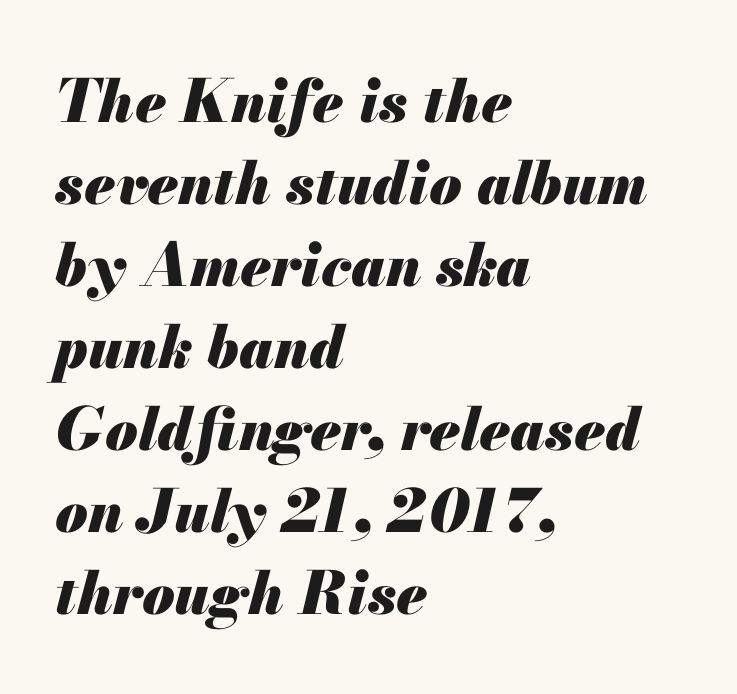
Typographic density is high because the face is bold. Spacing verdict: proportional, widths tailored to each character. Emphasis-style slanted type is in use. Visually the block forms a straight wall on the left and a jagged coastline on the right. The rendering keeps characters at their native spacing. Is there much room between lines? A standard amount, neither cramped nor airy.
